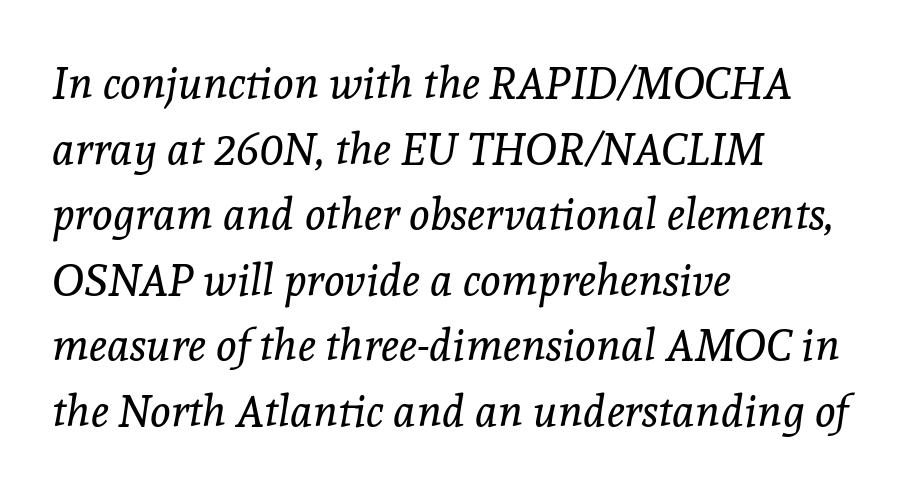
{"serif": "yes", "italic": "yes", "lean": "right", "slant_degrees": 8, "bold": "no", "weight": "regular", "width": "normal", "x_height": "medium", "monospaced": "no", "underline": "no", "align": "left", "line_spacing": "normal", "line_spacing_ratio": 1.49, "letter_spacing": "normal", "letter_spacing_em": 0.0, "glyph_px": 44}
